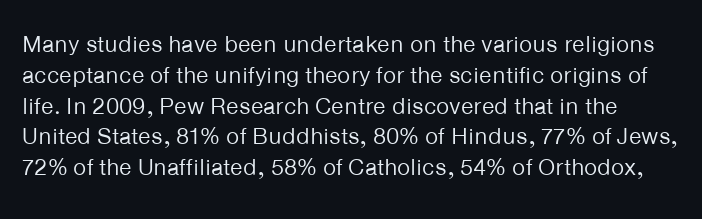
The image shows 23 px text type, upright; set normal line spacing (1.34x), normal letter spacing, not underlined.
